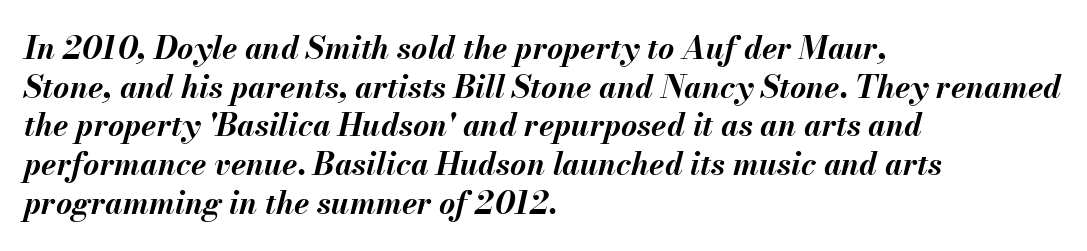
Q: Is the text bold? A: Yes.
Q: Is the text italic (slanted)? A: Yes, it leans right by about 13 degrees.
Q: Is the text underlined? A: No.
Q: How is the paragraph aligned? A: Left-aligned.
Q: Is the spacing between letters normal or unusually wide? A: Normal.
Q: Is the spacing between lines tight, normal or loose? A: Normal.
Q: Width (condensed, normal, or wide)? A: Normal.
Q: Stroke contrast? A: Medium.
Q: x-height? A: Small.
Q: Monospaced? A: No.
